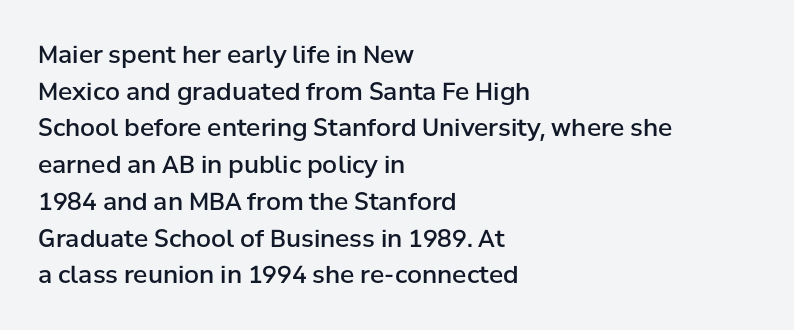
{"italic": "no", "bold": "semi", "underline": "no", "align": "left", "line_spacing": "normal", "line_spacing_ratio": 1.53, "letter_spacing": "normal", "letter_spacing_em": 0.0, "glyph_px": 24}
